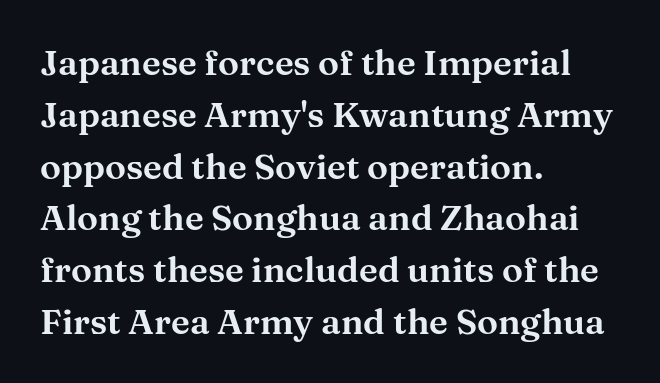
{"serif": "yes", "italic": "no", "width": "wide", "stroke_contrast": "medium", "x_height": "medium", "monospaced": "no", "underline": "no", "align": "left", "line_spacing": "normal", "line_spacing_ratio": 1.48, "letter_spacing": "normal", "letter_spacing_em": 0.0, "glyph_px": 35}
